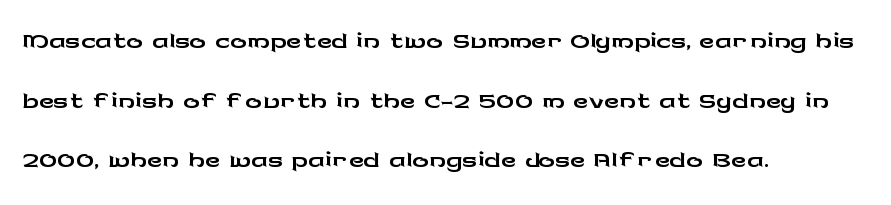
Look at the bottom of the vertical strokes: they stop flat, with no serifs. Glance below the letters and you will spot only blank space. Character widths vary here, with narrow letters taking less room than wide ones. The passage is arranged the way most books set body copy — flush left. What stands out about the letter spacing? Nothing — it is the standard amount.
